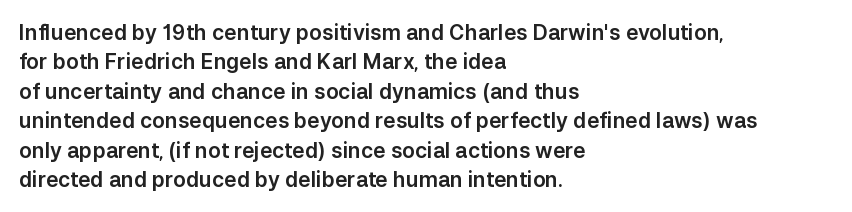
Q: Is the text italic (slanted)? A: No, it is upright.
Q: Is the text underlined? A: No.
Q: How is the paragraph aligned? A: Left-aligned.
Q: Is the spacing between letters normal or unusually wide? A: Normal.
Q: Is the spacing between lines tight, normal or loose? A: Normal.
